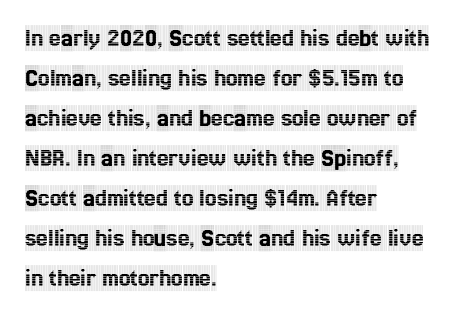
Descender tails drop into unmarked territory. Each word holds together tightly as a unit, with standard inter-letter gaps. Style check: upright. A student would call this left alignment; a typographer would say flush left, rag right. If you measured baseline to baseline, you'd find a middling distance.
